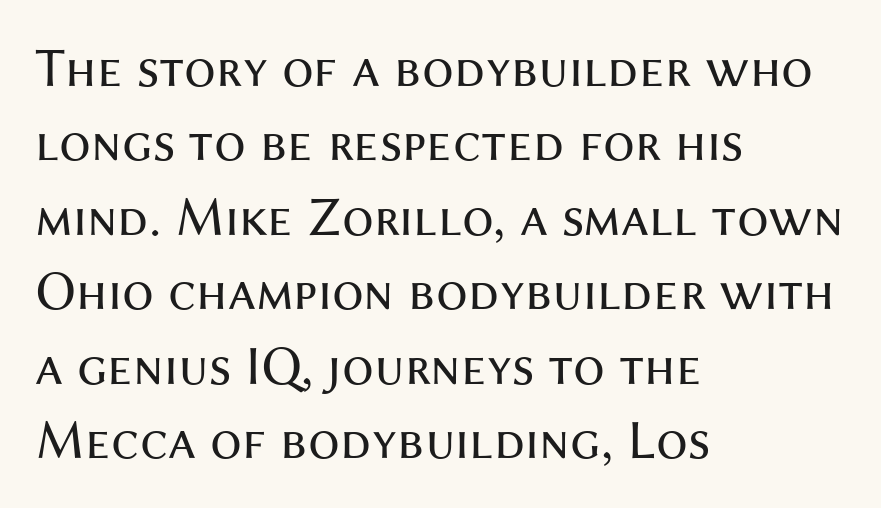
Q: Is the text bold? A: No.
Q: Is the text italic (slanted)? A: No, it is upright.
Q: Is the typeface a serif or a sans-serif typeface? A: Sans-serif.
Q: Is the text underlined? A: No.
Q: How is the paragraph aligned? A: Left-aligned.
Q: Is the spacing between letters normal or unusually wide? A: Normal.
Q: Is the spacing between lines tight, normal or loose? A: Normal.
Q: Width (condensed, normal, or wide)? A: Normal.
Q: Stroke contrast? A: Medium.
Q: x-height? A: Medium.
Q: Monospaced? A: No.
